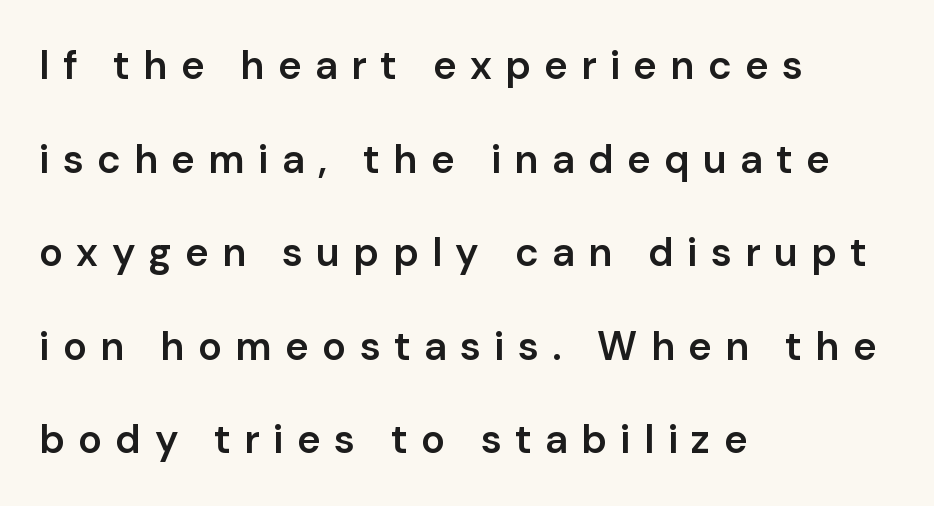
Q: Is the text bold? A: Semi-bold.
Q: Is the text italic (slanted)? A: No, it is upright.
Q: Is the typeface a serif or a sans-serif typeface? A: Sans-serif.
Q: Is the text underlined? A: No.
Q: How is the paragraph aligned? A: Left-aligned.
Q: Is the spacing between letters normal or unusually wide? A: Unusually wide.
Q: Is the spacing between lines tight, normal or loose? A: Loose.
Q: Width (condensed, normal, or wide)? A: Normal.
Q: Stroke contrast? A: Low.
Q: x-height? A: Medium.
Q: Monospaced? A: No.
